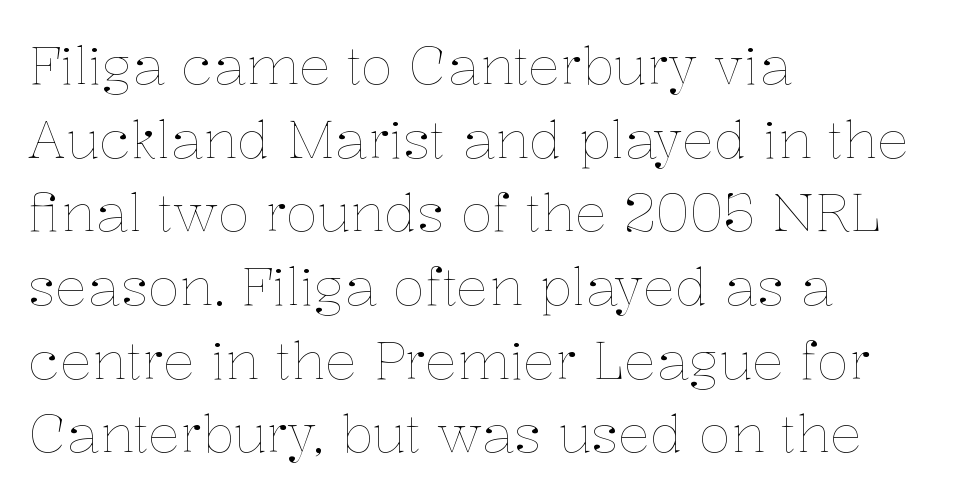
The glyphs are unaccompanied by any horizontal stroke below them. Characters follow at the spacing the type designer built in. This sample has the flowing, uneven cadence of proportional lettering. Is the block centered? No — it sits flush against the left margin. Weight: in the light-to-regular range. Rows of type keep a routine distance in the vertical direction.
